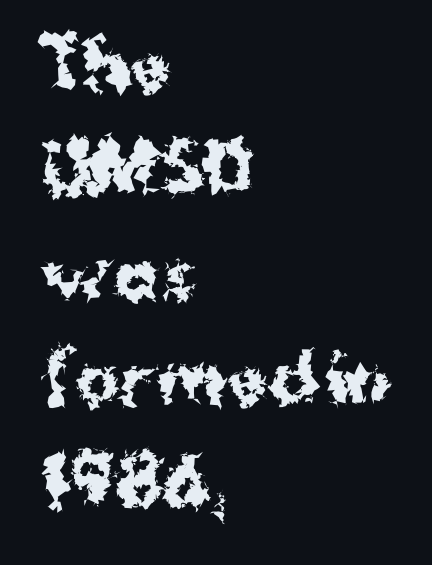
The image shows 66 px bold sans-serif type, upright; set left-aligned, normal line spacing (1.58x), normal letter spacing, not underlined; medium stroke contrast and a medium x-height.
